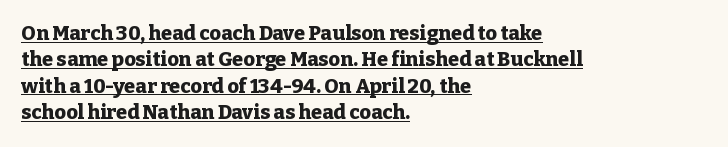
{"italic": "no", "bold": "yes", "underline": "yes", "align": "left", "line_spacing": "normal", "line_spacing_ratio": 1.32, "letter_spacing": "normal", "letter_spacing_em": 0.0, "glyph_px": 20}
